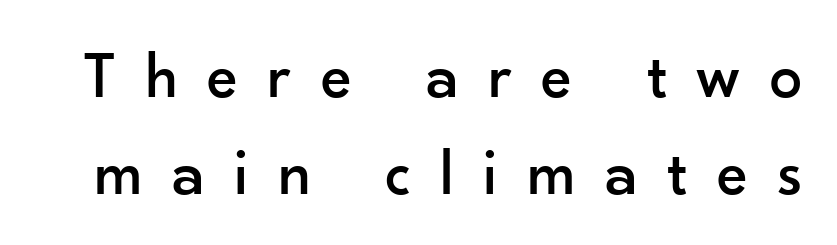
Q: Is the text italic (slanted)? A: No, it is upright.
Q: Is the typeface a serif or a sans-serif typeface? A: Sans-serif.
Q: Is the text underlined? A: No.
Q: Is the spacing between letters normal or unusually wide? A: Unusually wide.
Q: Is the spacing between lines tight, normal or loose? A: Normal.
Q: Width (condensed, normal, or wide)? A: Normal.
Q: Stroke contrast? A: Low.
Q: x-height? A: Small.
Q: Monospaced? A: No.
